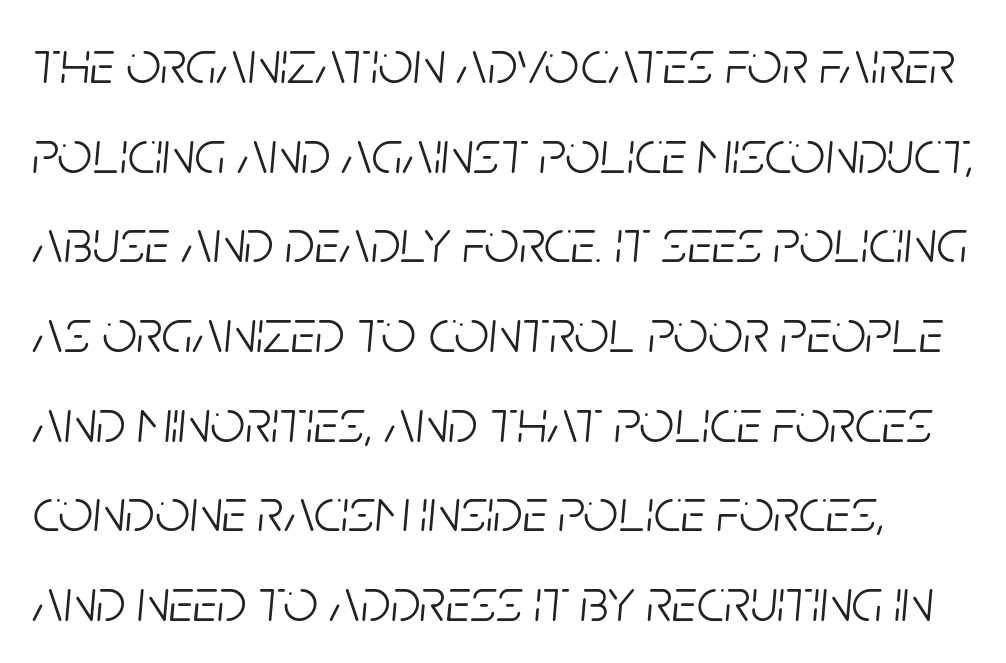
No extra ink here — the face is not bold. The words here are not underlined. The space between consecutive lines is moderate. Inter-character spacing is left at the font's built-in metrics.
